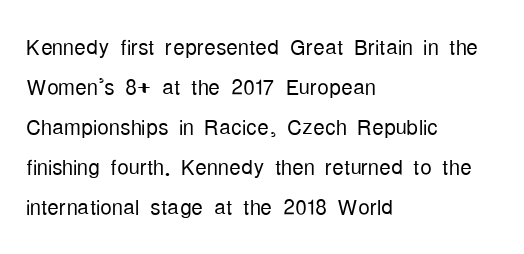
The image shows 29 px light, condensed sans-serif type, upright; set left-aligned, normal line spacing (1.38x), normal letter spacing, not underlined; low stroke contrast and a medium x-height.
